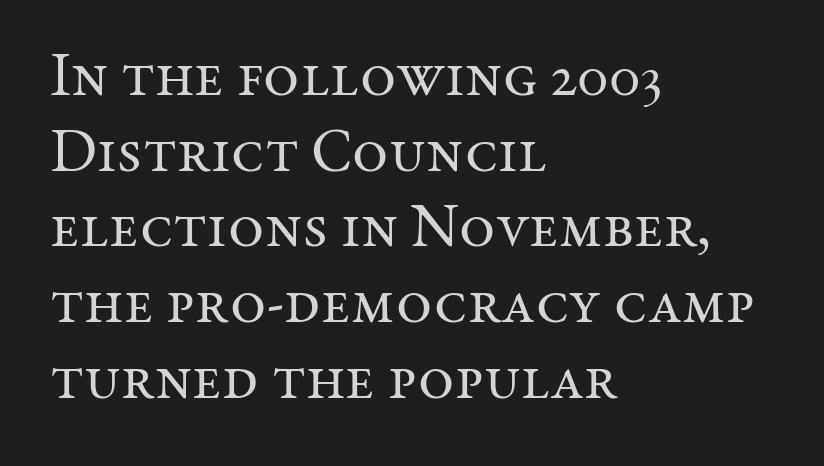
Horizontally, the lines are justified to the leading edge only. The characters are drawn with everyday or finer stroke widths. Here the designer chose a conventional face with non-uniform glyph widths. A clean baseline with only descenders dipping below it. These lines keep a tight, regular rhythm from letter to letter.
